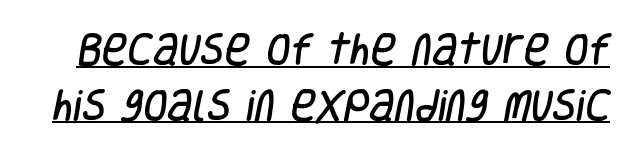
Q: Is the typeface a serif or a sans-serif typeface? A: Sans-serif.
Q: Is the text underlined? A: Yes.
Q: Is the spacing between letters normal or unusually wide? A: Normal.
Q: Is the spacing between lines tight, normal or loose? A: Normal.
Q: Width (condensed, normal, or wide)? A: Condensed.
Q: Stroke contrast? A: Low.
Q: x-height? A: Large.
Q: Monospaced? A: No.
